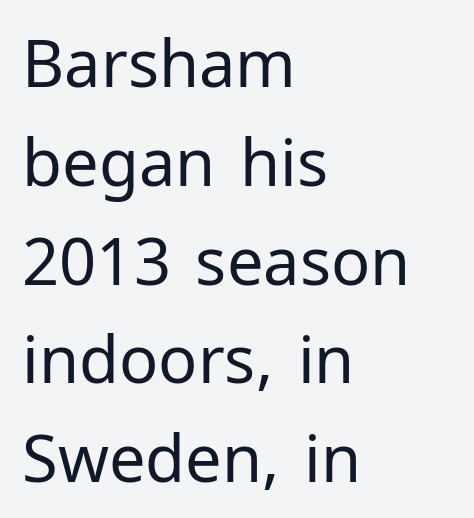
{"serif": "no", "italic": "no", "bold": "no", "weight": "regular", "width": "normal", "stroke_contrast": "low", "x_height": "medium", "monospaced": "no", "underline": "no", "align": "left", "line_spacing": "normal", "line_spacing_ratio": 1.52, "letter_spacing": "normal", "letter_spacing_em": 0.0, "glyph_px": 65}
